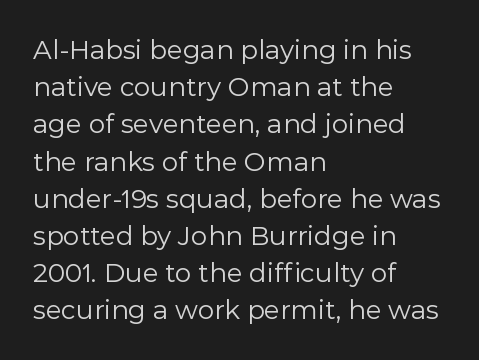
{"italic": "no", "bold": "no", "underline": "no", "align": "left", "line_spacing": "normal", "line_spacing_ratio": 1.43, "letter_spacing": "normal", "letter_spacing_em": 0.0, "glyph_px": 26}
